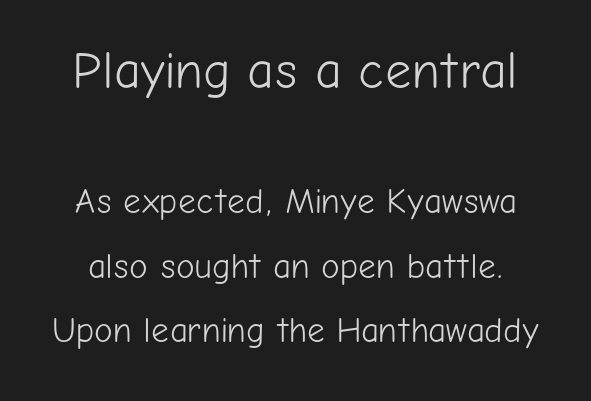
The image shows 52 px light sans-serif type, upright; set line spacing 1.84x, normal letter spacing, not underlined; the first (top) block is 1.49x larger; low stroke contrast and a medium x-height.
